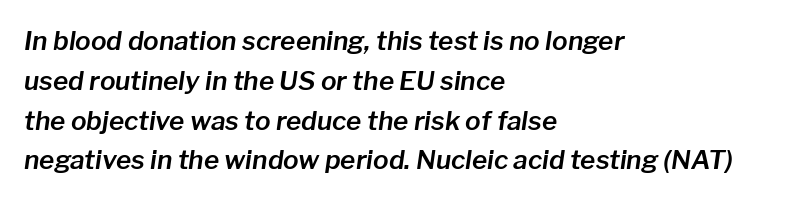
{"italic": "yes", "lean": "right", "slant_degrees": 8, "underline": "no", "align": "left", "line_spacing": "normal", "line_spacing_ratio": 1.53, "letter_spacing": "normal", "letter_spacing_em": 0.0, "glyph_px": 26}
